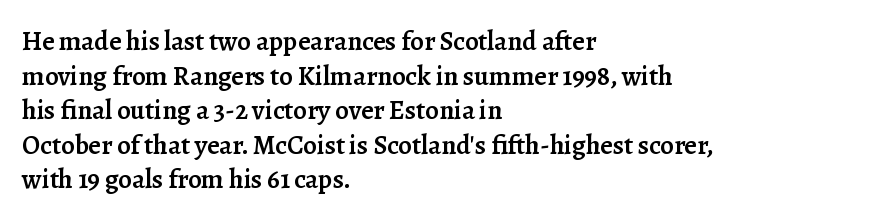
Q: Is the text bold? A: Semi-bold.
Q: Is the text italic (slanted)? A: No, it is upright.
Q: Is the text underlined? A: No.
Q: How is the paragraph aligned? A: Left-aligned.
Q: Is the spacing between letters normal or unusually wide? A: Normal.
Q: Is the spacing between lines tight, normal or loose? A: Normal.
